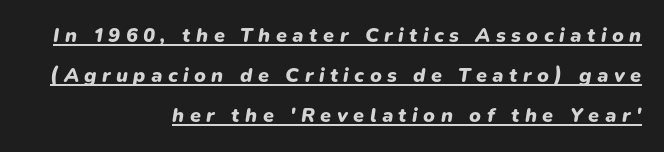
Compared with undecorated copy, this sample adds a rule below the words. An italicized treatment has been applied to the whole sample. Weight: bold. Look at the tracking — it's clearly loosened, letters drifting apart.
